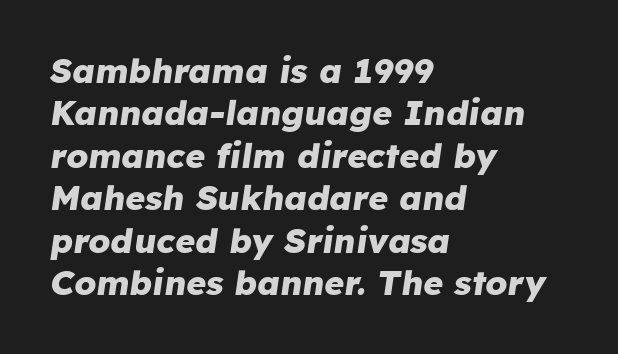
The image shows 34 px heavy type, italic (leaning right); set left-aligned, normal line spacing (1.25x), normal letter spacing, not underlined; low stroke contrast and a medium x-height.
